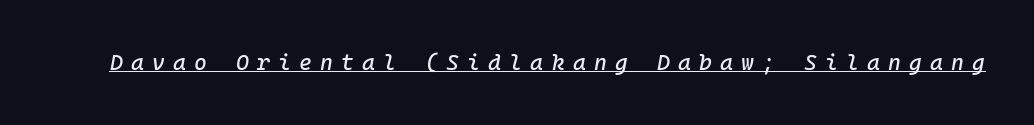
{"italic": "yes", "lean": "right", "slant_degrees": 10, "underline": "yes", "letter_spacing": "wide", "letter_spacing_em": 0.37, "glyph_px": 22}
